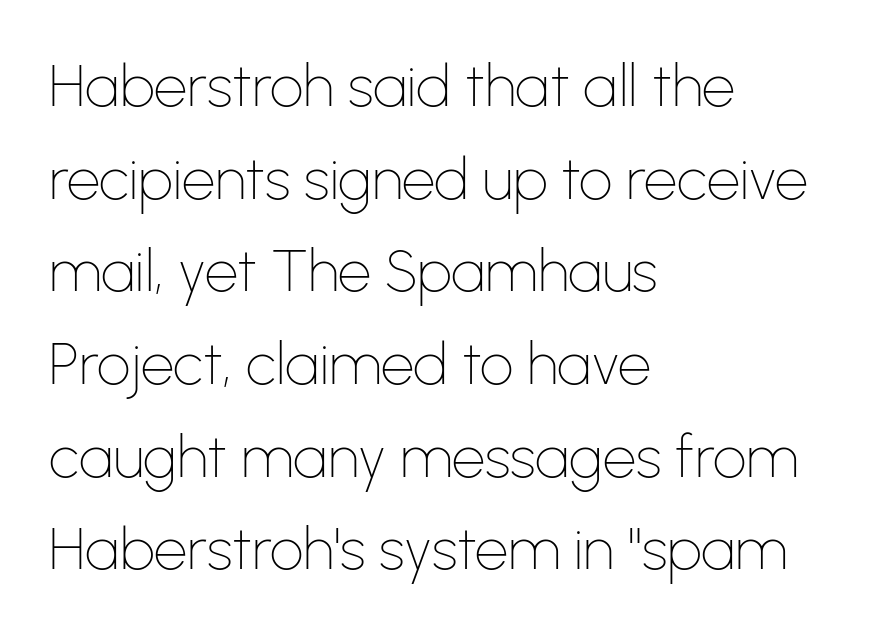
{"serif": "no", "italic": "no", "bold": "no", "weight": "thin", "width": "normal", "stroke_contrast": "low", "x_height": "medium", "monospaced": "no", "underline": "no", "align": "left", "line_spacing": "normal", "line_spacing_ratio": 1.57, "letter_spacing": "normal", "letter_spacing_em": 0.0, "glyph_px": 59}
